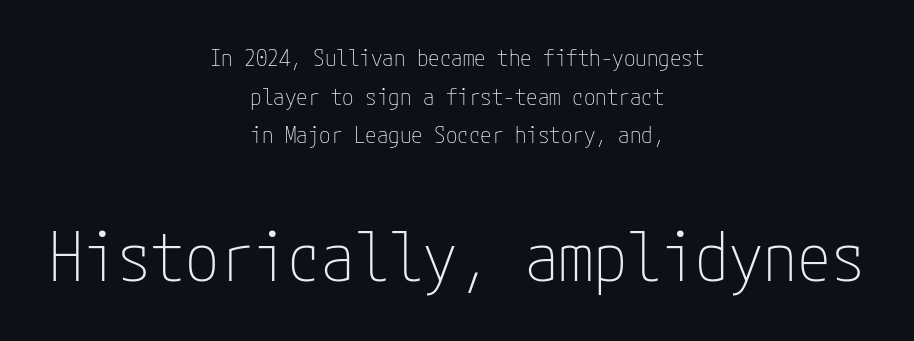
{"serif": "no", "italic": "no", "bold": "no", "weight": "thin", "width": "condensed", "stroke_contrast": "low", "x_height": "medium", "underline": "no", "align": "center", "line_spacing": "normal", "line_spacing_ratio": 1.68, "letter_spacing": "normal", "letter_spacing_em": 0.0, "larger_block": "second", "size_ratio": 2.96, "glyph_px": 68}
